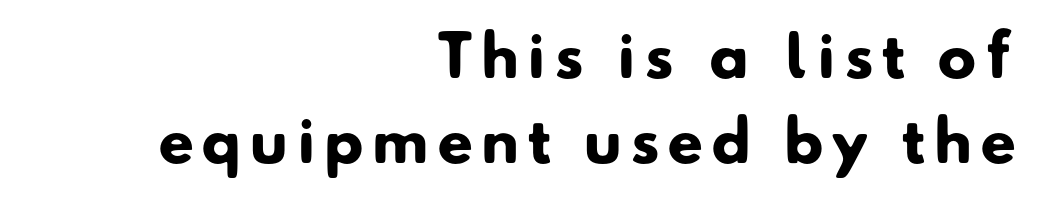
Q: Is the text bold? A: Yes.
Q: Is the typeface a serif or a sans-serif typeface? A: Sans-serif.
Q: Is the text underlined? A: No.
Q: How is the paragraph aligned? A: Right-aligned.
Q: Is the spacing between lines tight, normal or loose? A: Normal.
Q: Width (condensed, normal, or wide)? A: Normal.
Q: Stroke contrast? A: Low.
Q: x-height? A: Small.
Q: Monospaced? A: No.
